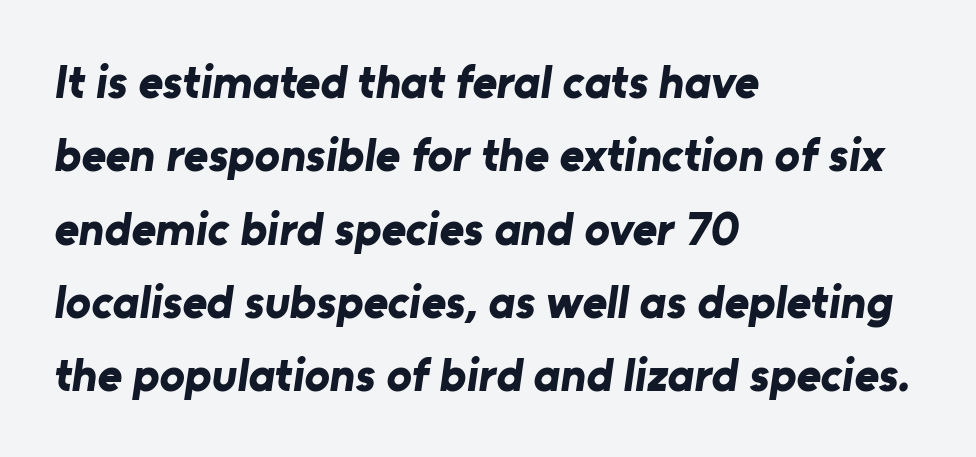
{"serif": "no", "bold": "yes", "weight": "bold", "width": "normal", "stroke_contrast": "low", "x_height": "medium", "monospaced": "no", "underline": "no", "align": "left", "line_spacing": "normal", "line_spacing_ratio": 1.56, "letter_spacing": "normal", "letter_spacing_em": 0.0, "glyph_px": 47}
